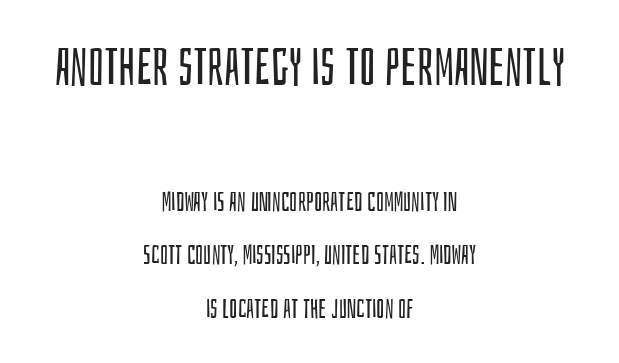
{"serif": "no", "italic": "no", "bold": "no", "weight": "regular", "width": "condensed", "stroke_contrast": "low", "x_height": "large", "monospaced": "no", "underline": "no", "align": "center", "line_spacing": "loose", "line_spacing_ratio": 2.06, "letter_spacing": "normal", "letter_spacing_em": 0.0, "larger_block": "first", "size_ratio": 2.0, "glyph_px": 52}
